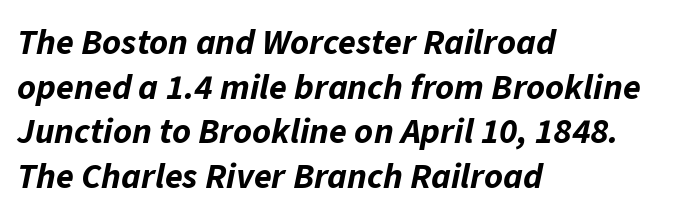
Q: Is the text bold? A: Yes.
Q: Is the text italic (slanted)? A: Yes, it leans right by about 11 degrees.
Q: Is the text underlined? A: No.
Q: How is the paragraph aligned? A: Left-aligned.
Q: Is the spacing between letters normal or unusually wide? A: Normal.
Q: Width (condensed, normal, or wide)? A: Normal.
Q: Stroke contrast? A: Low.
Q: x-height? A: Medium.
Q: Monospaced? A: No.
